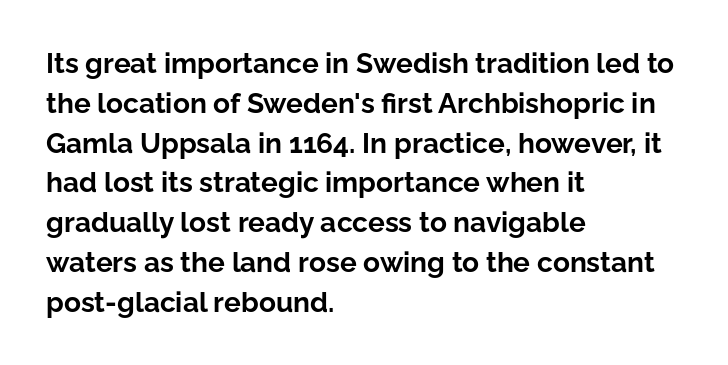
Q: Is the text bold? A: Yes.
Q: Is the text italic (slanted)? A: No, it is upright.
Q: Is the typeface a serif or a sans-serif typeface? A: Sans-serif.
Q: Is the text underlined? A: No.
Q: How is the paragraph aligned? A: Left-aligned.
Q: Is the spacing between letters normal or unusually wide? A: Normal.
Q: Is the spacing between lines tight, normal or loose? A: Normal.
Q: Width (condensed, normal, or wide)? A: Normal.
Q: Stroke contrast? A: Low.
Q: x-height? A: Medium.
Q: Monospaced? A: No.
